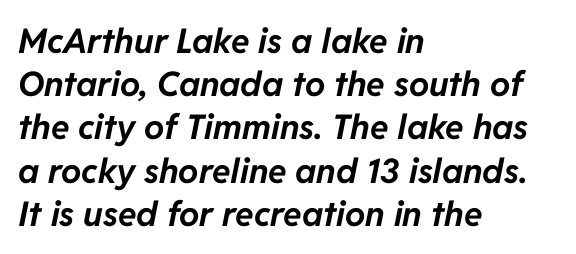
{"italic": "yes", "lean": "right", "slant_degrees": 11, "bold": "yes", "weight": "bold", "width": "normal", "stroke_contrast": "low", "x_height": "medium", "monospaced": "no", "underline": "no", "align": "left", "line_spacing": "normal", "line_spacing_ratio": 1.27, "letter_spacing": "normal", "letter_spacing_em": 0.0, "glyph_px": 34}
